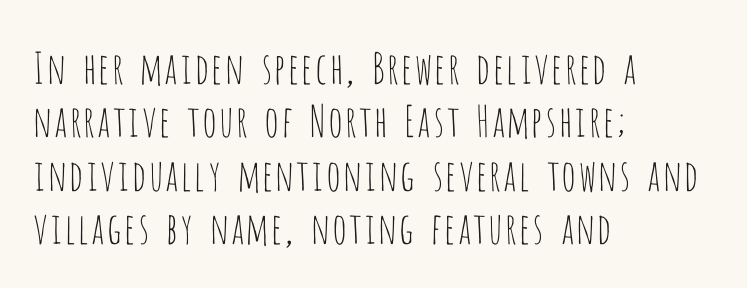
Q: Is the text bold? A: No.
Q: Is the text italic (slanted)? A: No, it is upright.
Q: Is the typeface a serif or a sans-serif typeface? A: Sans-serif.
Q: Is the text underlined? A: No.
Q: How is the paragraph aligned? A: Left-aligned.
Q: Is the spacing between letters normal or unusually wide? A: Normal.
Q: Width (condensed, normal, or wide)? A: Condensed.
Q: Stroke contrast? A: Low.
Q: x-height? A: Large.
Q: Monospaced? A: No.
